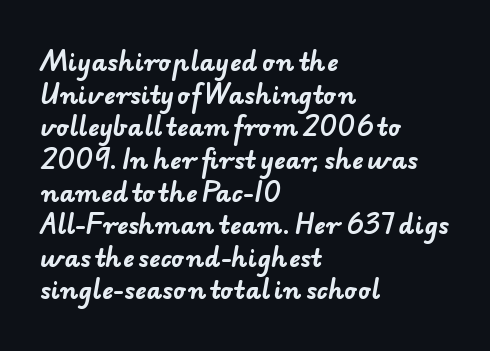
{"bold": "yes", "underline": "no", "align": "left", "line_spacing": "normal", "line_spacing_ratio": 1.36, "letter_spacing": "normal", "letter_spacing_em": 0.0, "glyph_px": 24}
